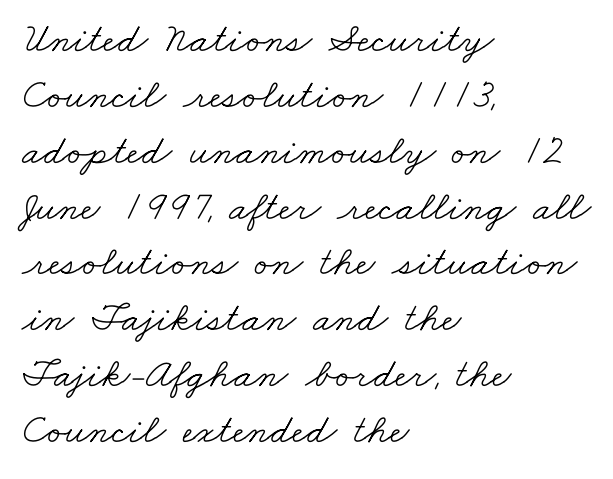
The image shows 42 px light, wide serif type; set left-aligned, normal line spacing (1.33x), normal letter spacing, not underlined; low stroke contrast and a small x-height.
